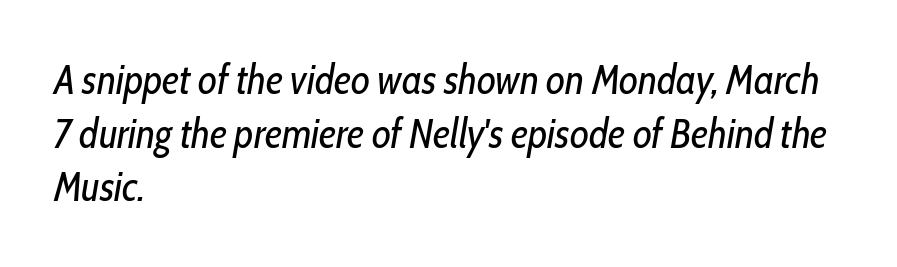
{"italic": "yes", "lean": "right", "slant_degrees": 10, "bold": "no", "weight": "regular", "width": "condensed", "stroke_contrast": "low", "x_height": "medium", "monospaced": "no", "underline": "no", "align": "left", "line_spacing": "normal", "line_spacing_ratio": 1.31, "letter_spacing": "normal", "letter_spacing_em": 0.0, "glyph_px": 41}
